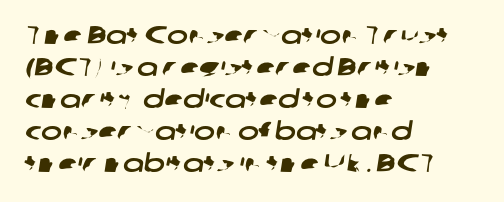
Descenders hang freely into open space. Line starts are locked; line ends wander. Characters follow at the spacing the type designer built in. A normal amount of white space separates one row of letters from the next.
